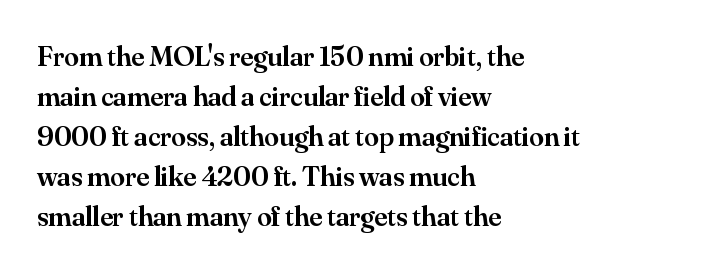
The image shows 29 px semibold serif type, upright; set left-aligned, normal line spacing (1.38x), normal letter spacing, not underlined; medium stroke contrast and a small x-height.
